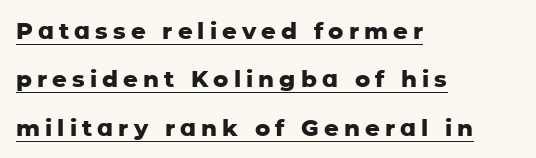
Q: Is the text bold? A: Yes.
Q: Is the text italic (slanted)? A: No, it is upright.
Q: Is the text underlined? A: Yes.
Q: How is the paragraph aligned? A: Left-aligned.
Q: Is the spacing between letters normal or unusually wide? A: Unusually wide.
Q: Is the spacing between lines tight, normal or loose? A: Loose.
